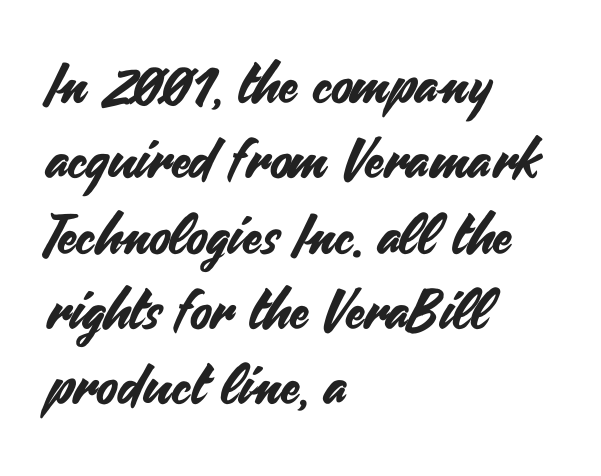
To sum up the face: it is a sans, with no serifs. Underlining? Definitely not there. Regarding leading, the lines here are spaced in the standard way. The tracking reads as untouched default to a designer's eye. These lines are rendered in a variable-pitch font.
